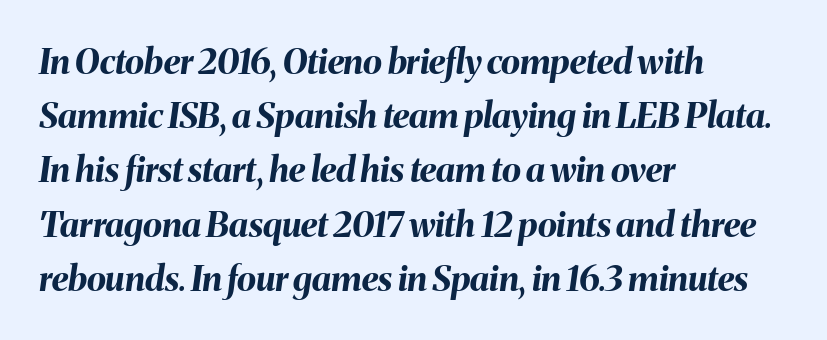
{"italic": "yes", "lean": "right", "slant_degrees": 8, "bold": "yes", "weight": "bold", "width": "normal", "stroke_contrast": "medium", "x_height": "medium", "monospaced": "no", "underline": "no", "align": "left", "line_spacing": "normal", "line_spacing_ratio": 1.55, "letter_spacing": "normal", "letter_spacing_em": 0.0, "glyph_px": 35}
